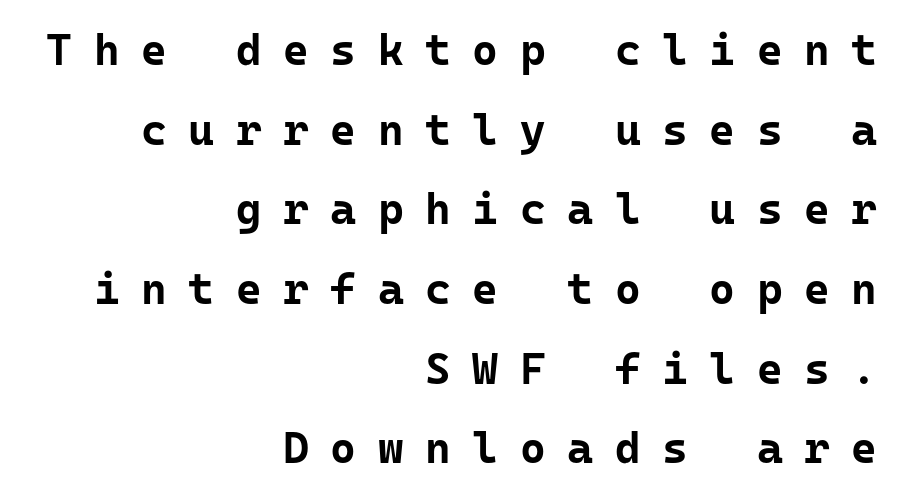
The image shows 44 px bold sans-serif type, upright; set right-aligned, line spacing 1.81x, unusually wide letter spacing (+0.49 em), not underlined; low stroke contrast and a medium x-height.
